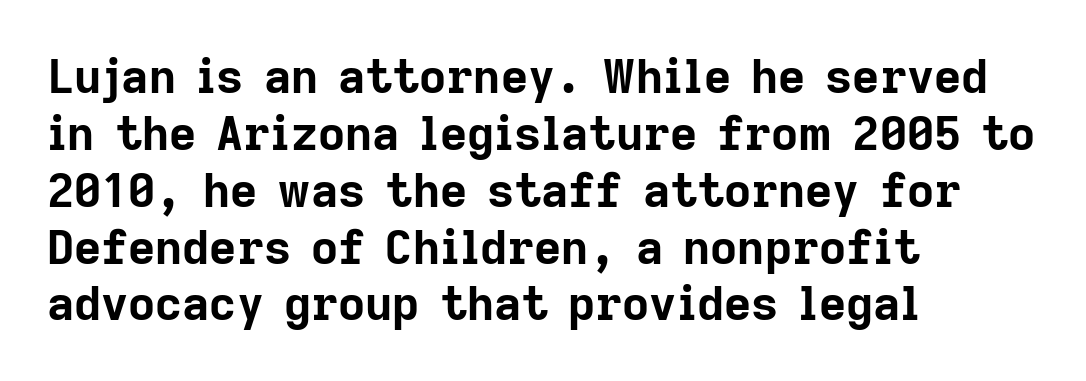
The image shows 47 px bold sans-serif type, upright; set left-aligned, line spacing 1.21x, normal letter spacing, not underlined; low stroke contrast and a medium x-height.
